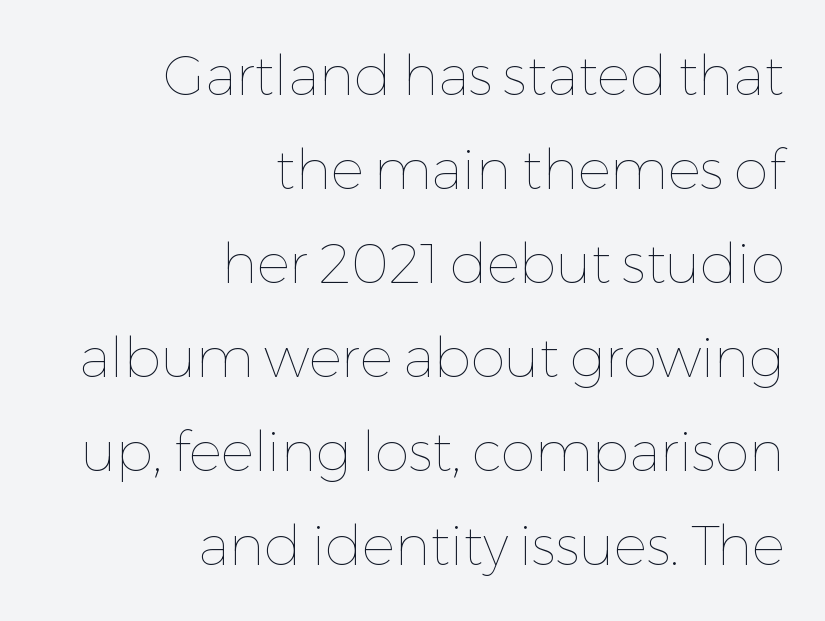
The image shows 55 px thin type, upright; set right-aligned, line spacing 1.71x, normal letter spacing, not underlined; low stroke contrast and a medium x-height.
